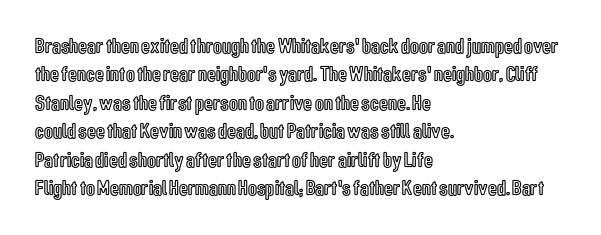
Does extra space separate the letters? No, they use regular spacing. Rows of type keep a routine distance in the vertical direction. Descender tails drop into unmarked territory. No italicization has been applied; the sample stays upright.
